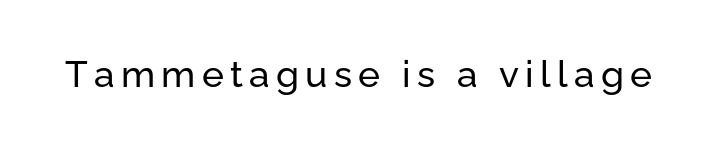
Every character sits straight up, as roman type does. Do the characters align in a grid? No, the font is proportional. A sans-serif font was chosen for this passage. The passage shown is not underscored anywhere.
